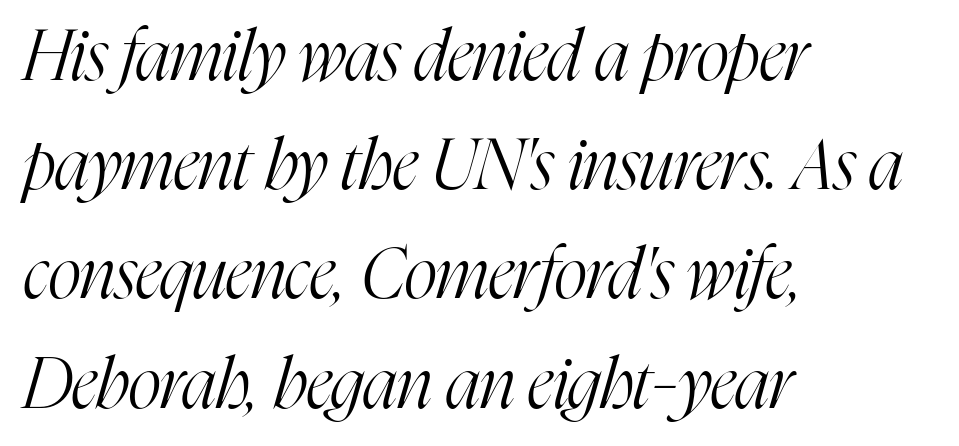
Do the characters align in a grid? No, the font is proportional. Casual observation: everything's shoved over to the left. Tracking value appears to be zero — textbook default spacing. Descender tails drop into unmarked territory.
